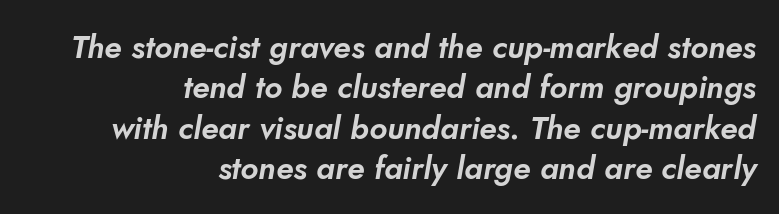
{"serif": "no", "width": "normal", "stroke_contrast": "low", "x_height": "small", "monospaced": "no", "underline": "no", "align": "right", "line_spacing": "normal", "line_spacing_ratio": 1.26, "letter_spacing": "normal", "letter_spacing_em": 0.0, "glyph_px": 32}
